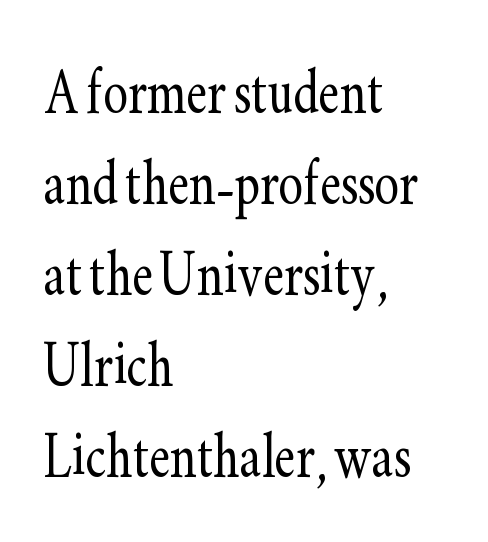
The image shows 74 px light, condensed serif type, upright; set left-aligned, line spacing 1.23x, normal letter spacing, not underlined; low stroke contrast and a small x-height.
